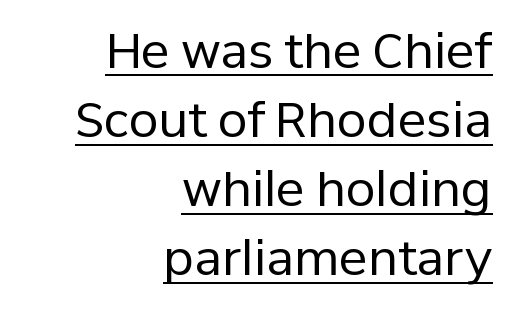
Honestly, the letter spacing is just normal — you wouldn't notice it. Leading: standard. A baseline rule has been typeset under these characters. The characters display no serif detailing; their extremities are plain.
